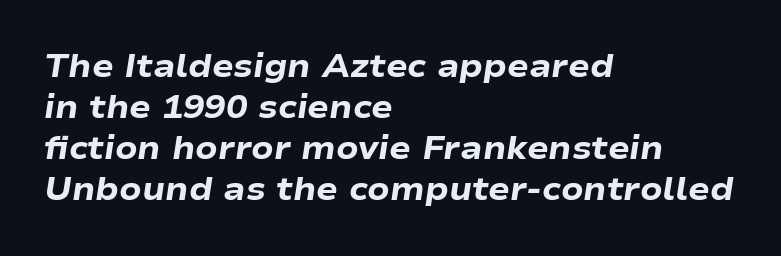
Q: Is the text bold? A: Yes.
Q: Is the text italic (slanted)? A: Yes, it leans right by about 9 degrees.
Q: Is the text underlined? A: No.
Q: How is the paragraph aligned? A: Left-aligned.
Q: Is the spacing between letters normal or unusually wide? A: Normal.
Q: Is the spacing between lines tight, normal or loose? A: Normal.
Q: Width (condensed, normal, or wide)? A: Wide.
Q: Stroke contrast? A: Low.
Q: x-height? A: Medium.
Q: Monospaced? A: No.
